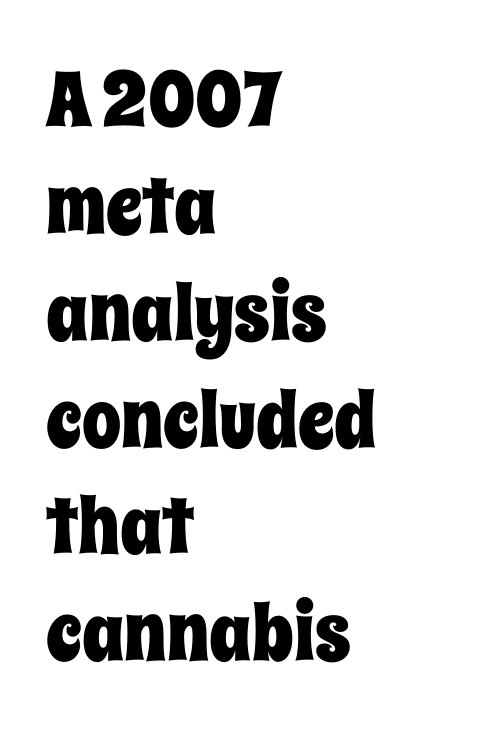
{"italic": "no", "width": "condensed", "stroke_contrast": "low", "x_height": "large", "monospaced": "no", "underline": "no", "align": "left", "line_spacing": "normal", "line_spacing_ratio": 1.37, "letter_spacing": "normal", "letter_spacing_em": 0.0, "glyph_px": 78}
